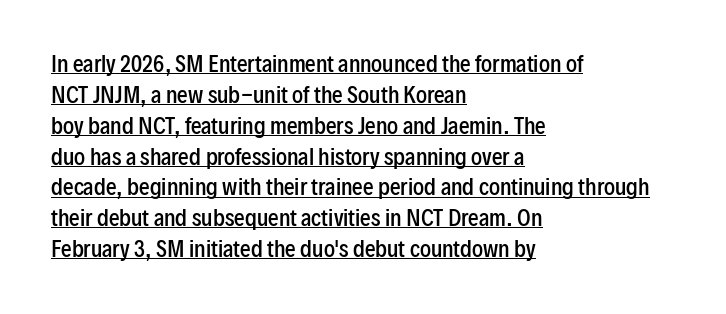
{"italic": "no", "bold": "semi", "underline": "yes", "align": "left", "line_spacing": "normal", "line_spacing_ratio": 1.47, "letter_spacing": "normal", "letter_spacing_em": 0.0, "glyph_px": 21}
